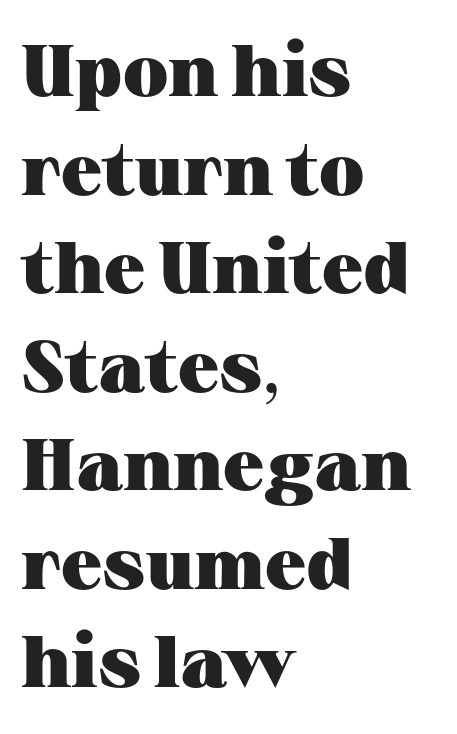
Q: Is the text bold? A: Yes.
Q: Is the text italic (slanted)? A: No, it is upright.
Q: Is the typeface a serif or a sans-serif typeface? A: Serif.
Q: Is the text underlined? A: No.
Q: How is the paragraph aligned? A: Left-aligned.
Q: Is the spacing between letters normal or unusually wide? A: Normal.
Q: Is the spacing between lines tight, normal or loose? A: Normal.
Q: Width (condensed, normal, or wide)? A: Wide.
Q: Stroke contrast? A: Medium.
Q: x-height? A: Medium.
Q: Monospaced? A: No.
